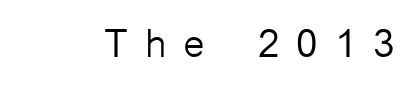
The image shows 39 px light sans-serif type, upright; set unusually wide letter spacing (+0.43 em), not underlined; low stroke contrast and a medium x-height.
